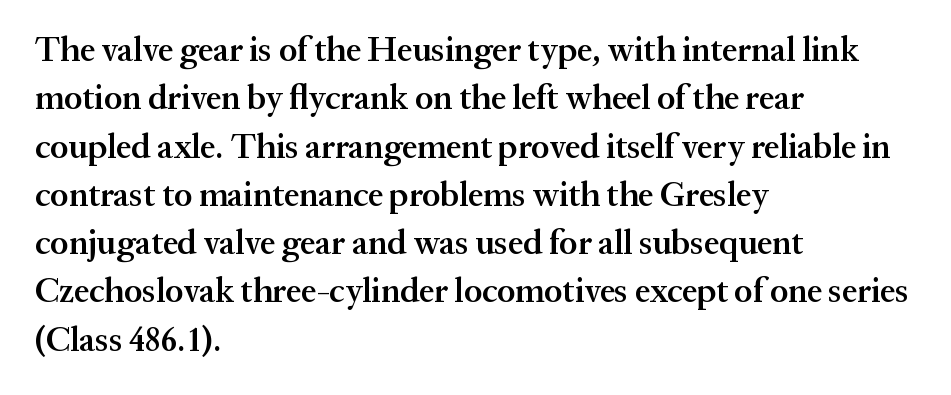
{"serif": "yes", "italic": "no", "bold": "semi", "weight": "semibold", "width": "normal", "stroke_contrast": "medium", "x_height": "medium", "monospaced": "no", "underline": "no", "align": "left", "line_spacing": "normal", "line_spacing_ratio": 1.42, "letter_spacing": "normal", "letter_spacing_em": 0.0, "glyph_px": 34}
